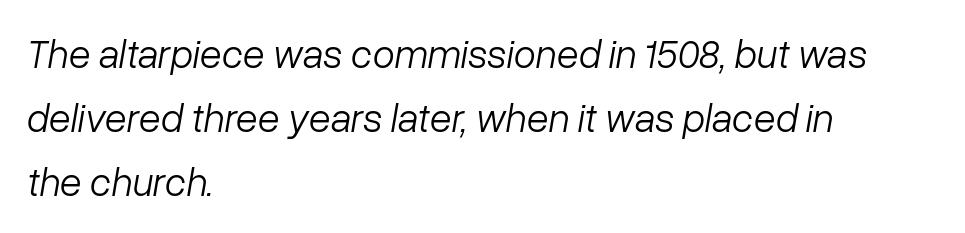
In terms of letterspacing, this is plain default setting. Lines of text with bare space underneath. Leading: standard. The passage shown is typed in a proportional face where columns would drift. The text block is weighted toward the left margin, trailing off unevenly rightward. There's an unmistakable incline to the writing here.
